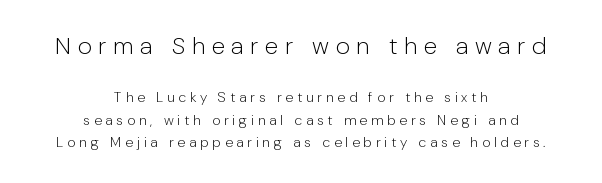
Note: larger setting up top, smaller setting below. Each stroke keeps to a modest, everyday thickness or less. Underlining? Definitely not there. Style check: upright. Each line is balanced around a shared central axis. Is the letter spacing exaggerated? Yes — the characters are pushed far apart.
